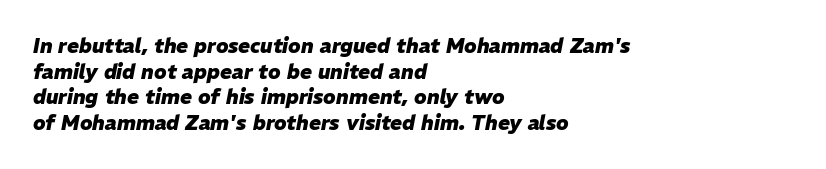
Check the space under the baseline: it is left empty. Regular leading. These lines keep a tight, regular rhythm from letter to letter. Line starts are locked; line ends wander. Observe the lean: these are italic letterforms.
